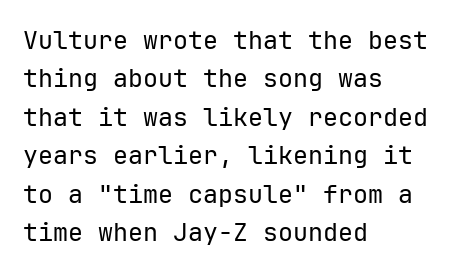
The image shows 25 px text type, upright; set left-aligned, normal line spacing (1.54x), normal letter spacing, not underlined.
